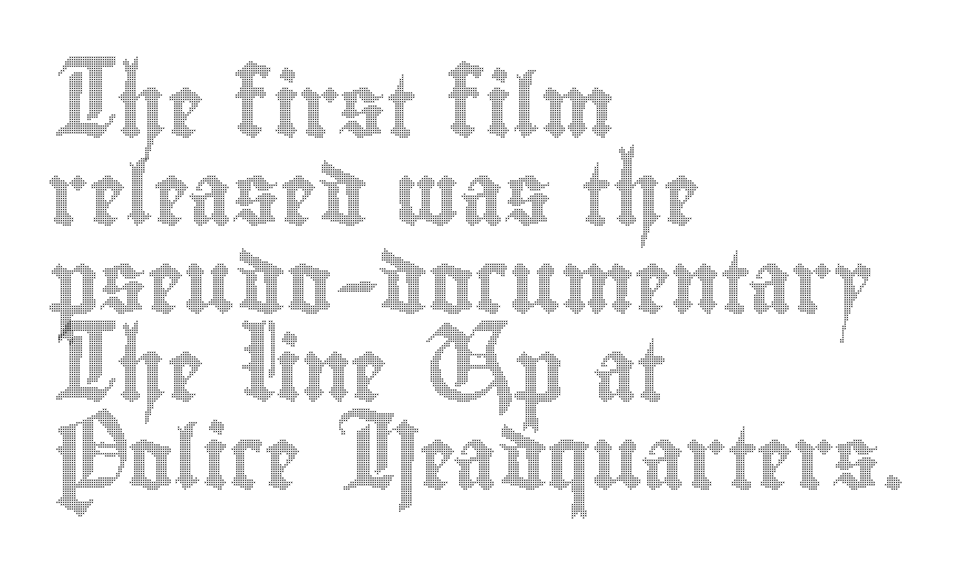
{"italic": "no", "width": "condensed", "x_height": "small", "monospaced": "no", "underline": "no", "align": "left", "line_spacing": "normal", "line_spacing_ratio": 1.42, "letter_spacing": "normal", "letter_spacing_em": 0.0, "glyph_px": 62}
